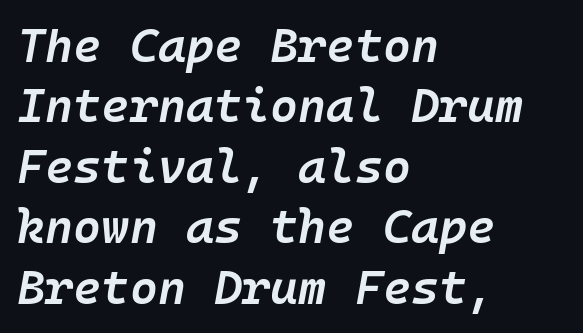
The image shows 48 px semibold type, italic (leaning right); set left-aligned, normal line spacing (1.26x), normal letter spacing, not underlined; low stroke contrast and a medium x-height.
